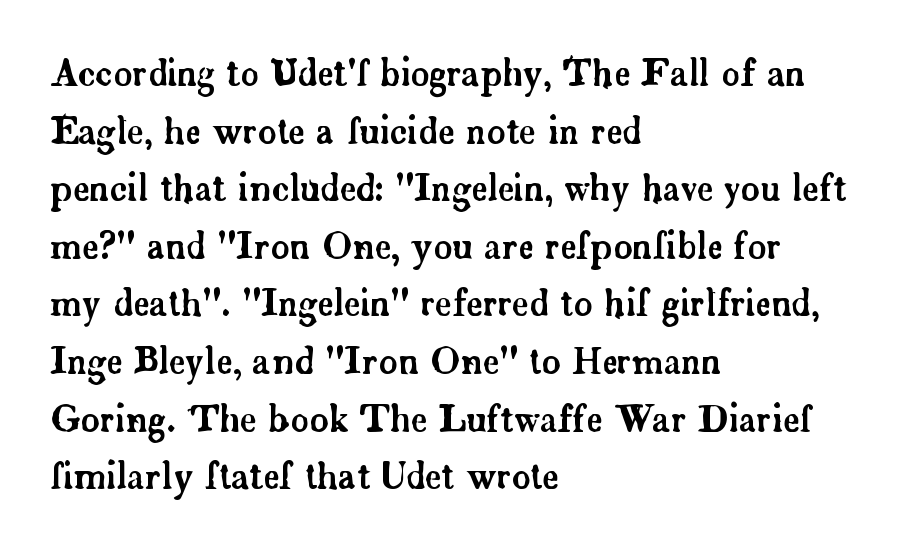
Q: Is the text italic (slanted)? A: No, it is upright.
Q: Is the typeface a serif or a sans-serif typeface? A: Serif.
Q: Is the text underlined? A: No.
Q: How is the paragraph aligned? A: Left-aligned.
Q: Is the spacing between letters normal or unusually wide? A: Normal.
Q: Is the spacing between lines tight, normal or loose? A: Normal.
Q: Width (condensed, normal, or wide)? A: Normal.
Q: Stroke contrast? A: Low.
Q: x-height? A: Small.
Q: Monospaced? A: No.
